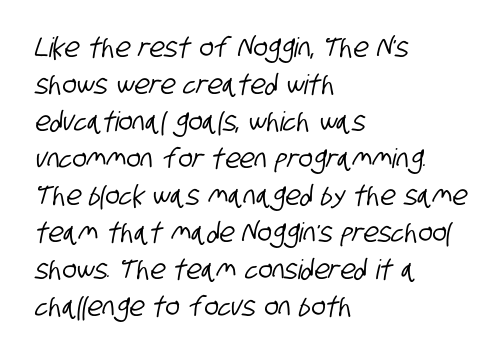
The lines are quadded left. The passage shown stacks its lines at a standard gap. Type without underlining. The passage shown has conventional tracking throughout.
